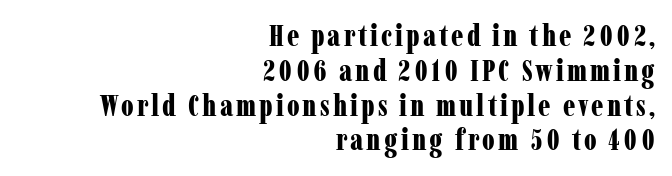
The letters stand upright; this is a roman face. The letters carry serifs — small finishing strokes at the ends of their stems. Set as a true bold cut, around the 700 mark. Each row of text sits above clean, open space.
